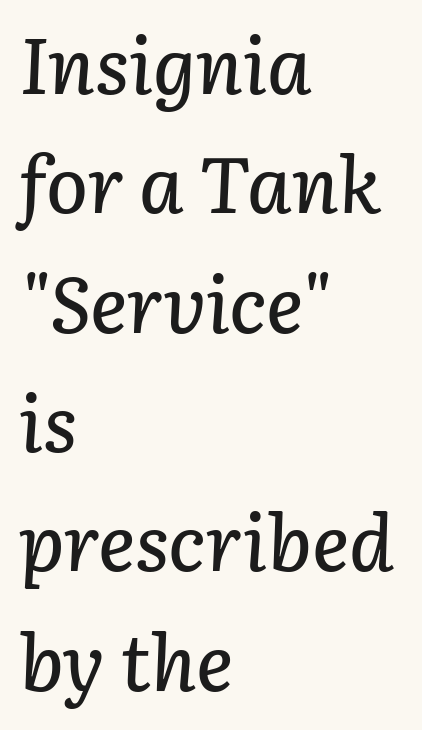
Q: Is the text italic (slanted)? A: Yes, it leans right by about 3 degrees.
Q: Is the text underlined? A: No.
Q: How is the paragraph aligned? A: Left-aligned.
Q: Is the spacing between letters normal or unusually wide? A: Normal.
Q: Is the spacing between lines tight, normal or loose? A: Normal.
Q: Width (condensed, normal, or wide)? A: Normal.
Q: Stroke contrast? A: Low.
Q: x-height? A: Medium.
Q: Monospaced? A: No.
